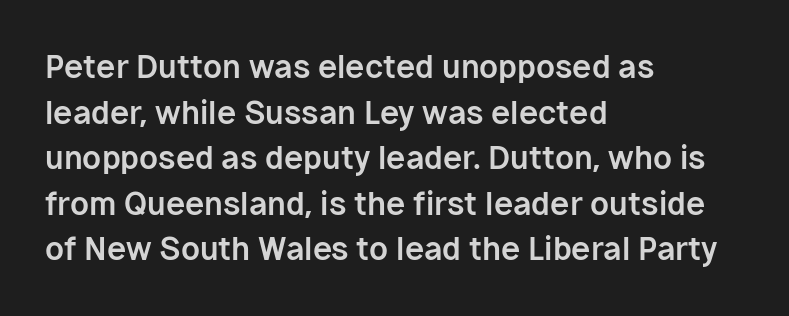
The font family rendered here belongs to the sans-serif group. The tracking reads as untouched default to a designer's eye. The specimen reads as upright at a glance. A normal amount of white space separates one row of letters from the next. The baseline area is clear. The lines are quadded left.
